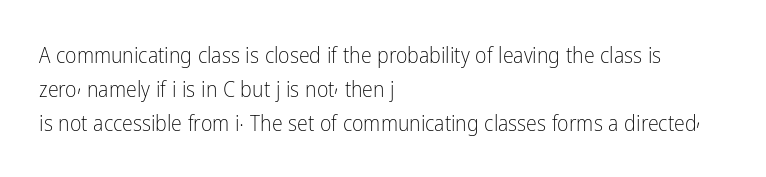
The image shows 22 px text type, upright; set left-aligned, normal line spacing (1.54x), normal letter spacing, not underlined.
